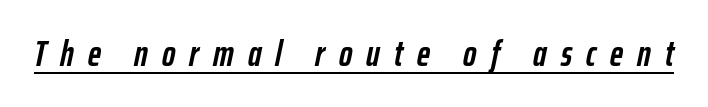
Q: Is the text bold? A: Yes.
Q: Is the text italic (slanted)? A: Yes, it leans right by about 12 degrees.
Q: Is the text underlined? A: Yes.
Q: Is the spacing between letters normal or unusually wide? A: Unusually wide.
Q: Width (condensed, normal, or wide)? A: Condensed.
Q: Stroke contrast? A: Low.
Q: x-height? A: Medium.
Q: Monospaced? A: No.
